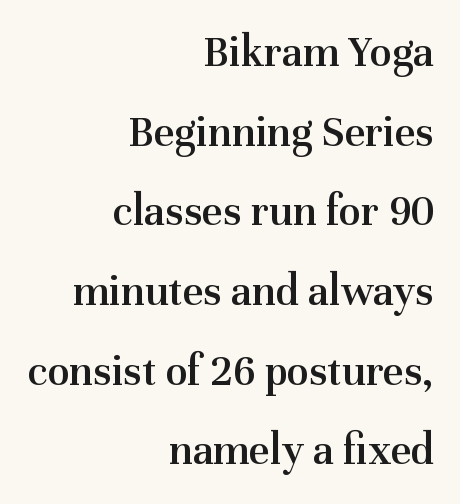
The image shows 45 px semibold serif type, upright; set right-aligned, line spacing 1.77x, normal letter spacing, not underlined; medium stroke contrast and a medium x-height.
